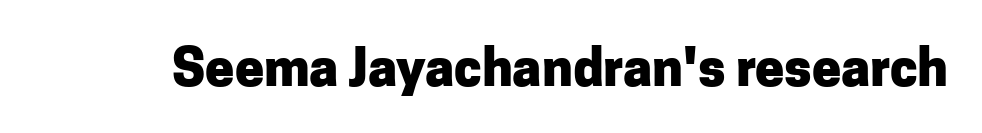
Plain, unruled lines of type. Proportional: the letters do not fall into vertical columns. Note: no serifs on the glyphs. How are the letters spaced? Ordinarily, with no added tracking. In terms of posture, this sample is upright. Thick stems and heavy bowls — unmistakably bold.
